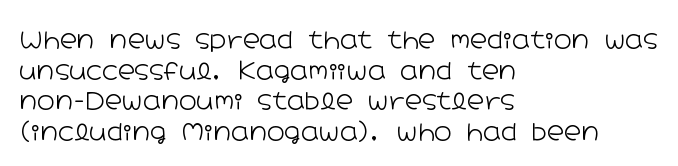
{"italic": "no", "bold": "no", "underline": "no", "align": "left", "line_spacing": "normal", "line_spacing_ratio": 1.28, "letter_spacing": "normal", "letter_spacing_em": 0.0, "glyph_px": 24}
